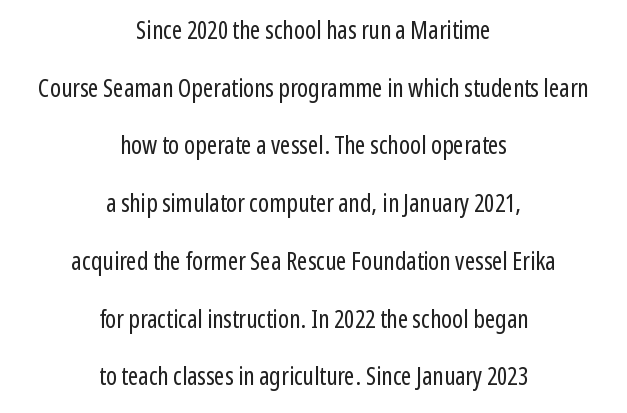
{"italic": "no", "bold": "no", "underline": "no", "align": "center", "line_spacing": "loose", "line_spacing_ratio": 2.31, "letter_spacing": "normal", "letter_spacing_em": 0.0, "glyph_px": 25}
